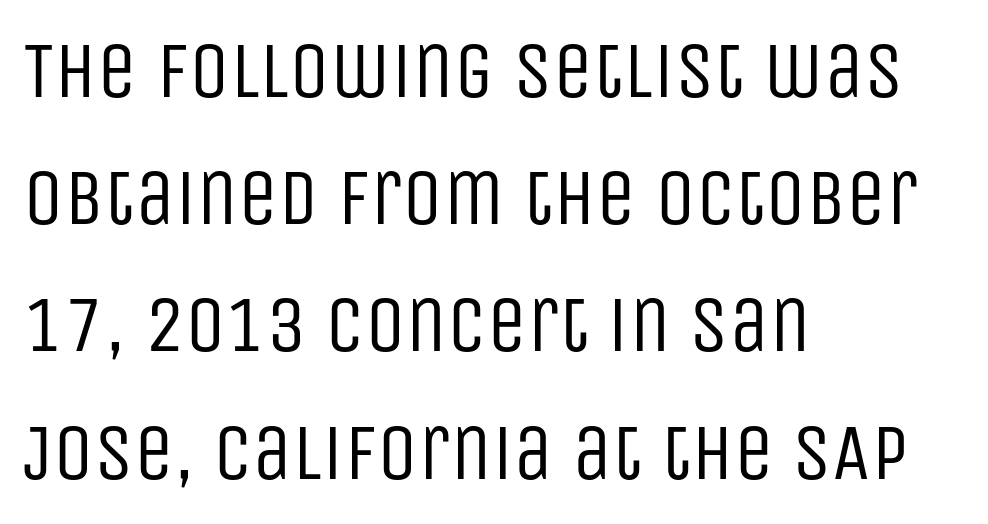
Q: Is the text bold? A: No.
Q: Is the text italic (slanted)? A: No, it is upright.
Q: Is the typeface a serif or a sans-serif typeface? A: Sans-serif.
Q: Is the text underlined? A: No.
Q: How is the paragraph aligned? A: Left-aligned.
Q: Is the spacing between letters normal or unusually wide? A: Normal.
Q: Is the spacing between lines tight, normal or loose? A: Normal.
Q: Width (condensed, normal, or wide)? A: Condensed.
Q: Stroke contrast? A: Low.
Q: x-height? A: Large.
Q: Monospaced? A: No.
